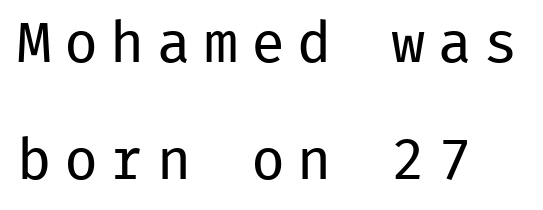
Nope, not italic — everything's standing straight. Spacing between characters has been opened up far beyond the box default. These lines are rendered in a fixed-pitch font. Does the copy run flush right? No — it runs flush left. The designer went with a sans here, leaving each stem footless.
